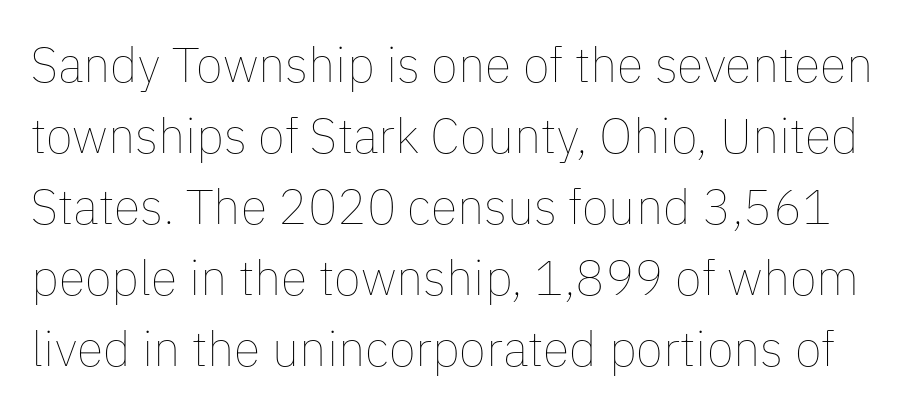
Vertically, the passage feels balanced, rows spaced as you'd expect. Each letter keeps its own natural width here, so spacing adapts to shape. Heaviness? Minimal to ordinary, like unemphasized prose. In terms of posture, this sample is upright. Standard letterfit; no display-style spreading of the glyphs. Any mark beneath the type? The region is blank.
